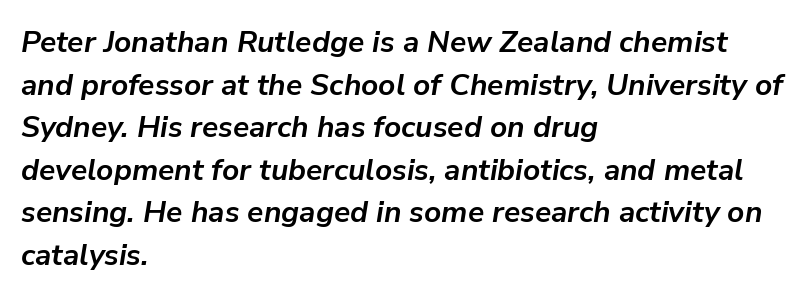
The image shows 30 px semibold type, italic (leaning right); set left-aligned, normal line spacing (1.42x), normal letter spacing, not underlined; low stroke contrast and a medium x-height.
